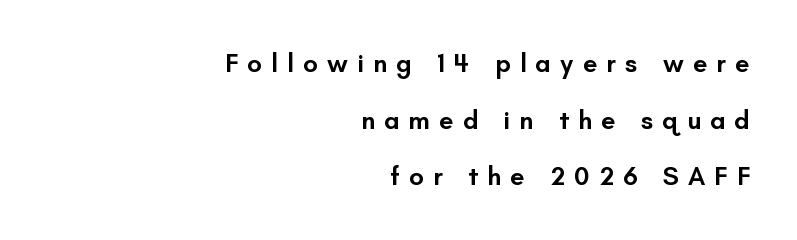
The image shows 26 px text type, upright; set right-aligned, loose line spacing (2.18x), unusually wide letter spacing (+0.35 em), not underlined.
